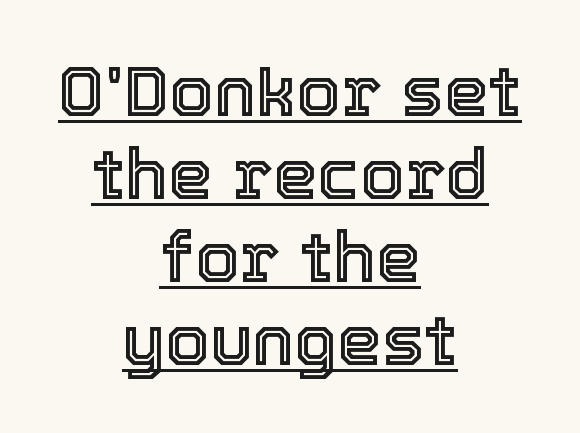
The image shows 71 px text type, upright; set centered, line spacing 1.17x, normal letter spacing, underlined; a medium x-height.
